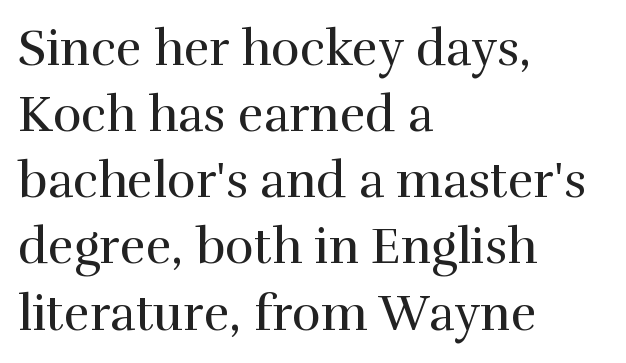
What stands out about the letter spacing? Nothing — it is the standard amount. Words float on clear page, feet unadorned. The rendering anchors every line to the left-hand side. The line-height multiplier appears to be the usual default. Heaviness? Minimal to ordinary, like unemphasized prose.
